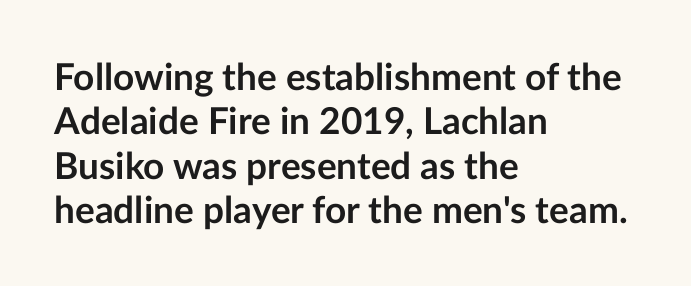
The glyphs in this specimen are sans serif. Plain, unruled lines of type. Varying glyph widths throughout — classic text-font behaviour. Does the lettering tilt? It doesn't — this is upright. These lines keep a tight, regular rhythm from letter to letter. Heavy, bold letterforms.
